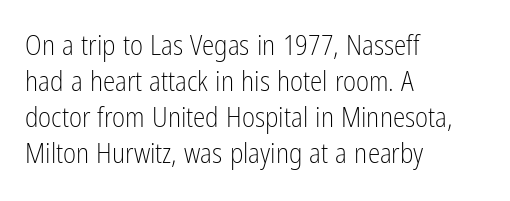
The image shows 28 px light, condensed sans-serif type, upright; set left-aligned, normal line spacing (1.28x), normal letter spacing, not underlined; low stroke contrast and a medium x-height.
